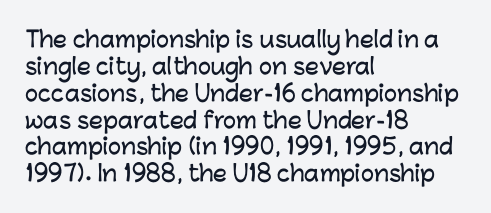
Q: Is the text italic (slanted)? A: No, it is upright.
Q: Is the text underlined? A: No.
Q: How is the paragraph aligned? A: Left-aligned.
Q: Is the spacing between letters normal or unusually wide? A: Normal.
